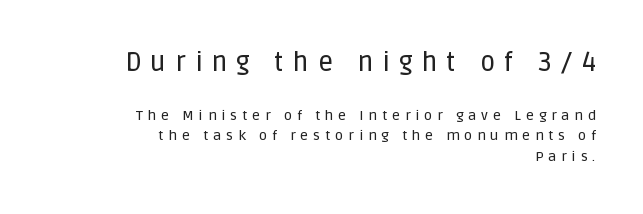
Alignment: flush right. Letter spacing: wide. Nope, not italic — everything's standing straight. Notice how descenders clear the ascenders below comfortably — that's standard leading. Character size in the leading block exceeds that of the trailing block.
